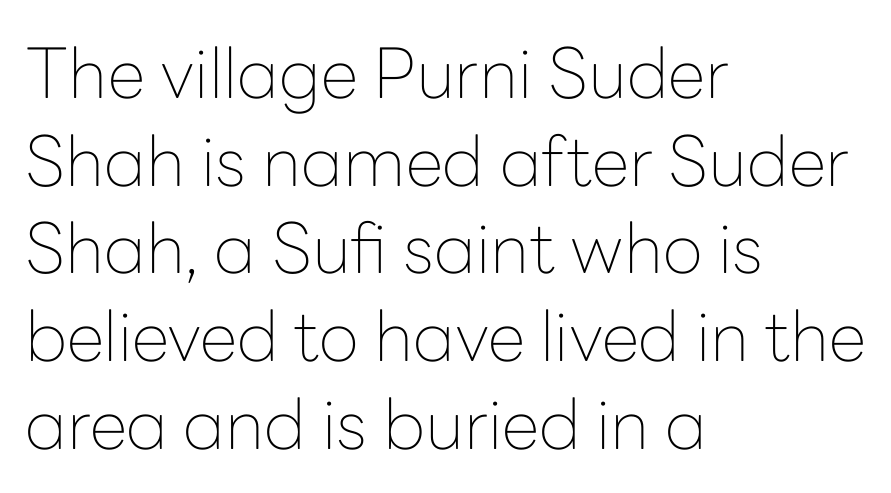
Q: Is the text bold? A: No.
Q: Is the text italic (slanted)? A: No, it is upright.
Q: Is the typeface a serif or a sans-serif typeface? A: Sans-serif.
Q: Is the text underlined? A: No.
Q: How is the paragraph aligned? A: Left-aligned.
Q: Is the spacing between letters normal or unusually wide? A: Normal.
Q: Is the spacing between lines tight, normal or loose? A: Normal.
Q: Width (condensed, normal, or wide)? A: Normal.
Q: Stroke contrast? A: Low.
Q: x-height? A: Medium.
Q: Monospaced? A: No.
